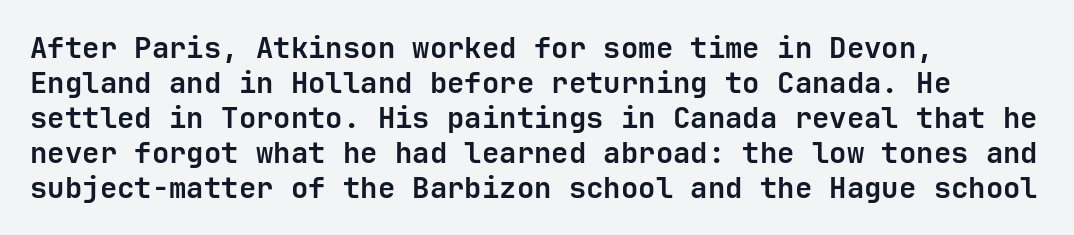
Q: Is the text bold? A: Yes.
Q: Is the text italic (slanted)? A: No, it is upright.
Q: Is the typeface a serif or a sans-serif typeface? A: Sans-serif.
Q: Is the text underlined? A: No.
Q: How is the paragraph aligned? A: Left-aligned.
Q: Is the spacing between letters normal or unusually wide? A: Normal.
Q: Width (condensed, normal, or wide)? A: Normal.
Q: Stroke contrast? A: Low.
Q: x-height? A: Medium.
